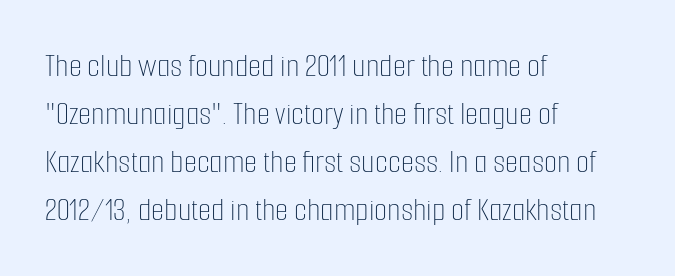
The image shows 34 px thin, condensed type, upright; set left-aligned, normal line spacing (1.41x), normal letter spacing, not underlined; low stroke contrast and a medium x-height.
